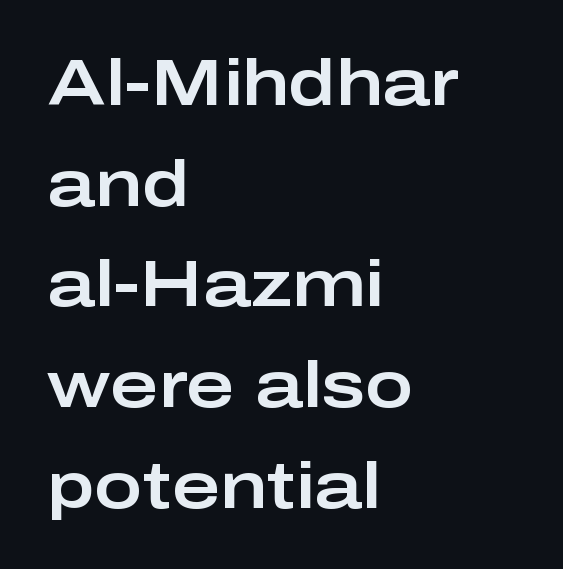
The image shows 65 px wide sans-serif type, upright; set left-aligned, normal line spacing (1.55x), normal letter spacing, not underlined; low stroke contrast and a medium x-height.
